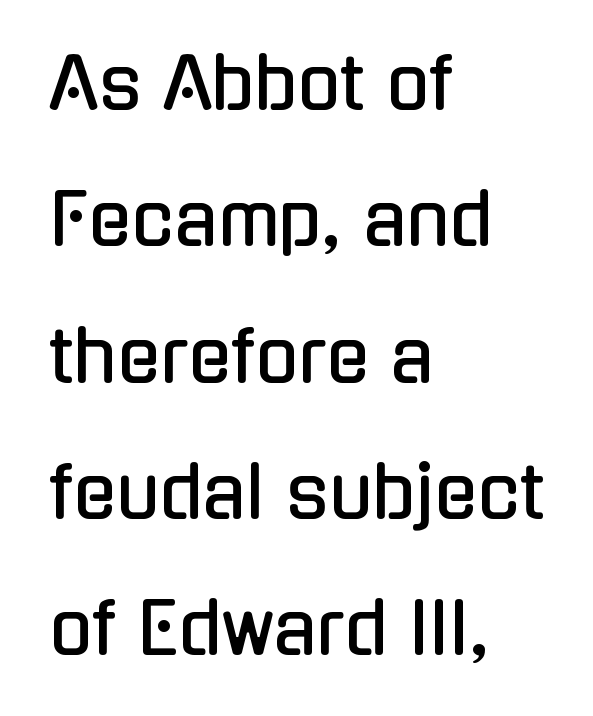
Q: Is the text italic (slanted)? A: No, it is upright.
Q: Is the typeface a serif or a sans-serif typeface? A: Sans-serif.
Q: Is the text underlined? A: No.
Q: How is the paragraph aligned? A: Left-aligned.
Q: Is the spacing between letters normal or unusually wide? A: Normal.
Q: Is the spacing between lines tight, normal or loose? A: Loose.
Q: Width (condensed, normal, or wide)? A: Condensed.
Q: Stroke contrast? A: Low.
Q: x-height? A: Medium.
Q: Monospaced? A: No.
